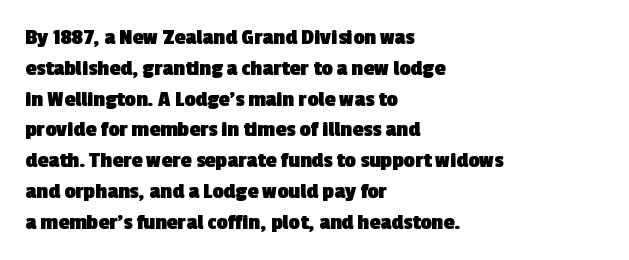
Q: Is the text bold? A: Yes.
Q: Is the text underlined? A: No.
Q: How is the paragraph aligned? A: Left-aligned.
Q: Is the spacing between letters normal or unusually wide? A: Normal.
Q: Is the spacing between lines tight, normal or loose? A: Normal.
